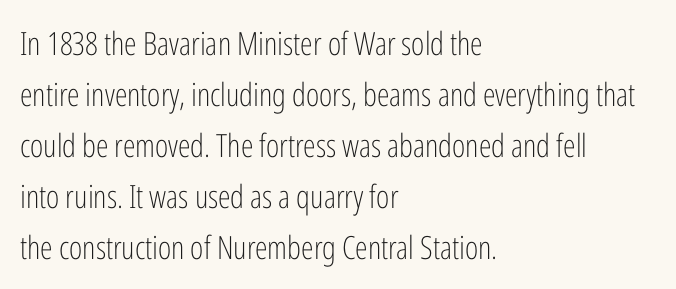
Q: Is the text bold? A: No.
Q: Is the text italic (slanted)? A: No, it is upright.
Q: Is the typeface a serif or a sans-serif typeface? A: Sans-serif.
Q: Is the text underlined? A: No.
Q: How is the paragraph aligned? A: Left-aligned.
Q: Is the spacing between letters normal or unusually wide? A: Normal.
Q: Is the spacing between lines tight, normal or loose? A: Normal.
Q: Width (condensed, normal, or wide)? A: Condensed.
Q: Stroke contrast? A: Low.
Q: x-height? A: Medium.
Q: Monospaced? A: No.
